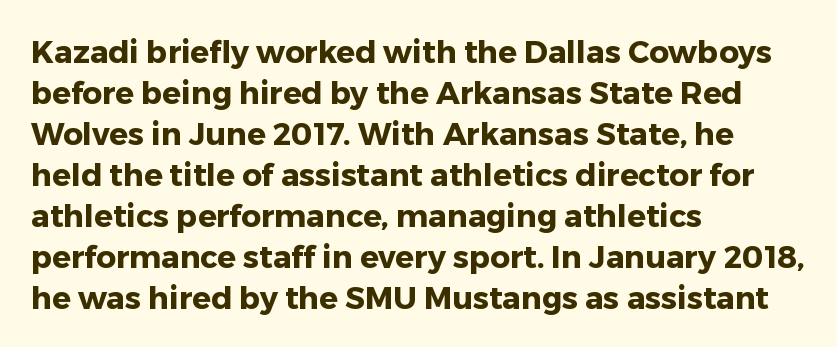
Do the characters align in a grid? No, the font is proportional. Classification — sans serif. Emphasis by weight is at full strength: bold. Summary of vertical rhythm: regular, with standard interline spacing.
